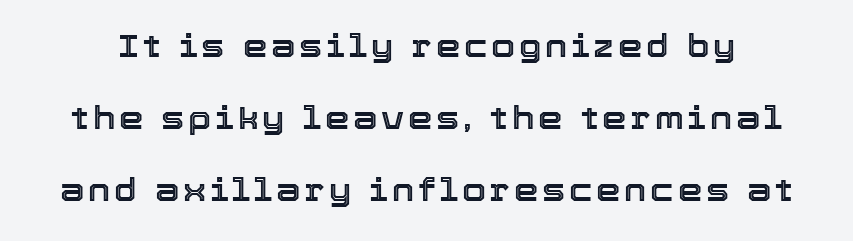
The image shows 31 px text type, upright; set loose line spacing (2.32x), not underlined; a medium x-height.
